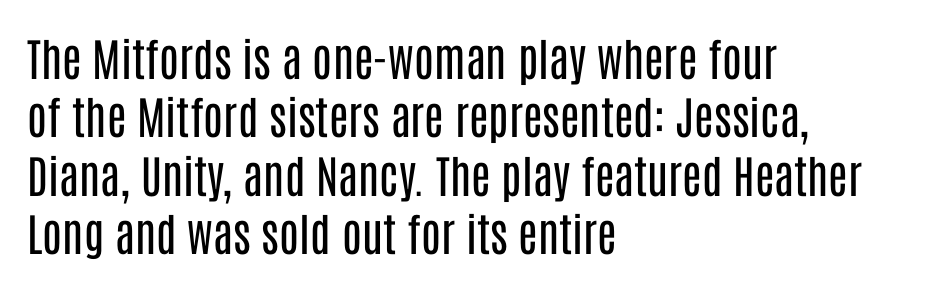
{"serif": "no", "italic": "no", "bold": "no", "weight": "regular", "width": "condensed", "stroke_contrast": "low", "x_height": "large", "monospaced": "no", "underline": "no", "align": "left", "line_spacing": "normal", "line_spacing_ratio": 1.3, "letter_spacing": "normal", "letter_spacing_em": 0.0, "glyph_px": 45}
